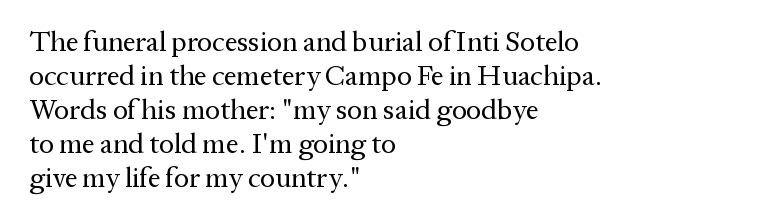
Posture: vertical. The text was rendered using a seriffed face with decorative stroke endings. Vertical stems look standard width or narrower in stroke. Nobody touched the tracking dial on this one. Leftover space on each line is placed entirely after the last word. Decoration check: the copy has no underline.
